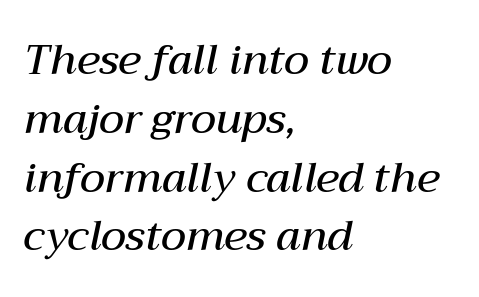
Q: Is the text bold? A: Semi-bold.
Q: Is the text italic (slanted)? A: Yes, it leans right by about 12 degrees.
Q: Is the text underlined? A: No.
Q: How is the paragraph aligned? A: Left-aligned.
Q: Is the spacing between letters normal or unusually wide? A: Normal.
Q: Is the spacing between lines tight, normal or loose? A: Normal.
Q: Width (condensed, normal, or wide)? A: Normal.
Q: Stroke contrast? A: Medium.
Q: x-height? A: Medium.
Q: Monospaced? A: No.
